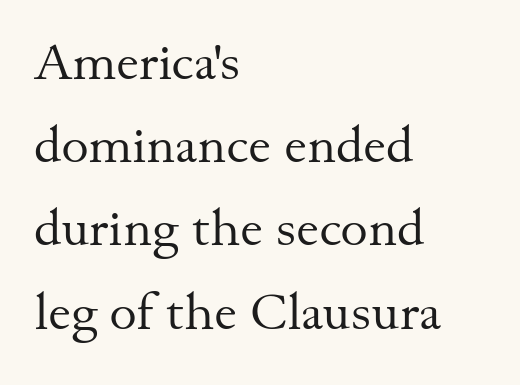
This rendering leaves character spacing at its baseline value. Is this a sans? No — the strokes have serifs. What's the leading like? Ordinary, nothing unusual. Nope, not italic — everything's standing straight. The setting favours the left margin, as ordinary paragraphs usually do. Here the designer chose a conventional face with non-uniform glyph widths.
